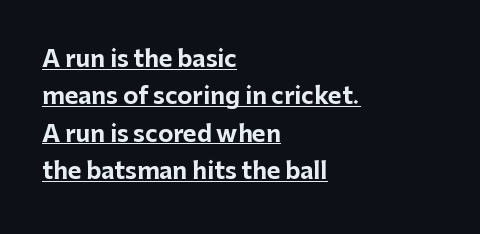
Q: Is the text bold? A: Yes.
Q: Is the text italic (slanted)? A: No, it is upright.
Q: Is the text underlined? A: Yes.
Q: How is the paragraph aligned? A: Left-aligned.
Q: Is the spacing between letters normal or unusually wide? A: Normal.
Q: Is the spacing between lines tight, normal or loose? A: Normal.
